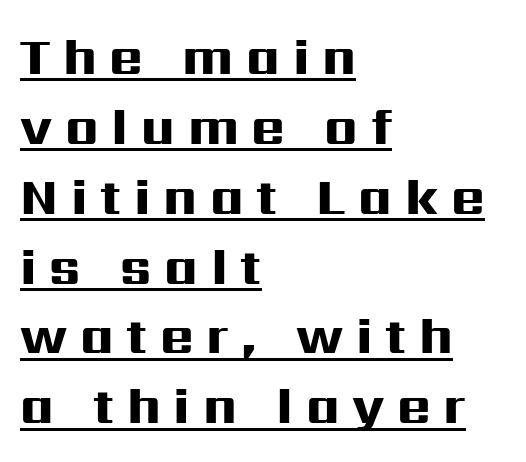
The image shows 51 px heavy, wide sans-serif type, upright; set left-aligned, normal line spacing (1.37x), unusually wide letter spacing (+0.25 em), underlined; high stroke contrast and a medium x-height.
